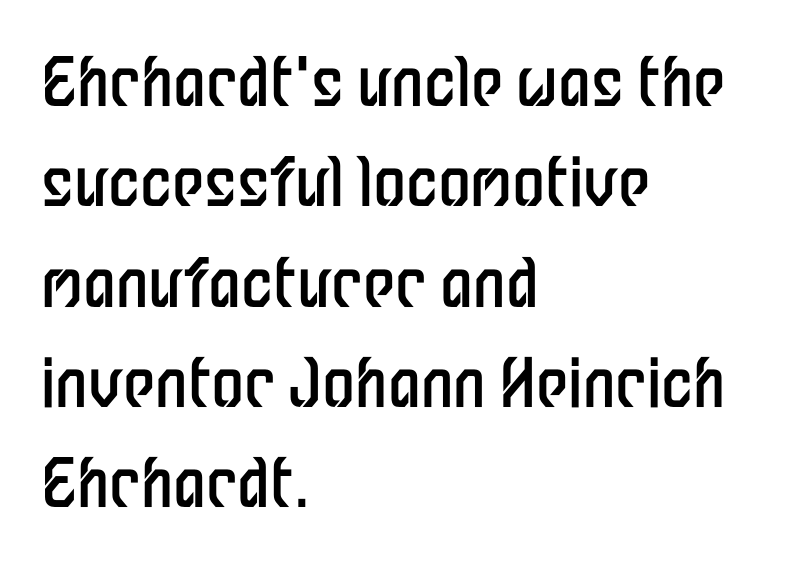
{"serif": "no", "italic": "no", "bold": "no", "weight": "regular", "width": "condensed", "stroke_contrast": "low", "x_height": "medium", "monospaced": "no", "underline": "no", "align": "left", "line_spacing": "normal", "line_spacing_ratio": 1.52, "letter_spacing": "normal", "letter_spacing_em": 0.0, "glyph_px": 66}
